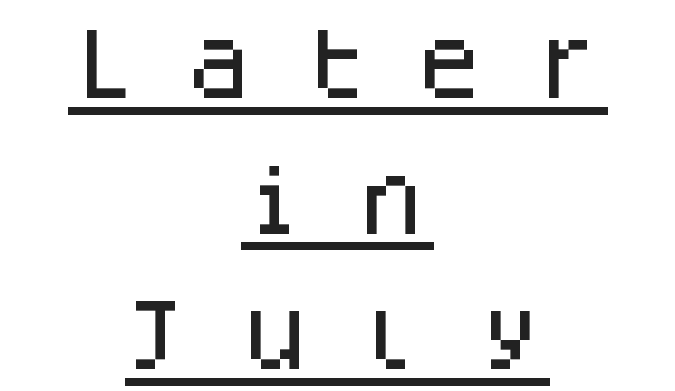
Q: Is the text italic (slanted)? A: No, it is upright.
Q: Is the typeface a serif or a sans-serif typeface? A: Sans-serif.
Q: Is the text underlined? A: Yes.
Q: How is the paragraph aligned? A: Centered.
Q: Is the spacing between letters normal or unusually wide? A: Unusually wide.
Q: Width (condensed, normal, or wide)? A: Normal.
Q: Stroke contrast? A: Low.
Q: x-height? A: Large.
Q: Monospaced? A: Yes.
